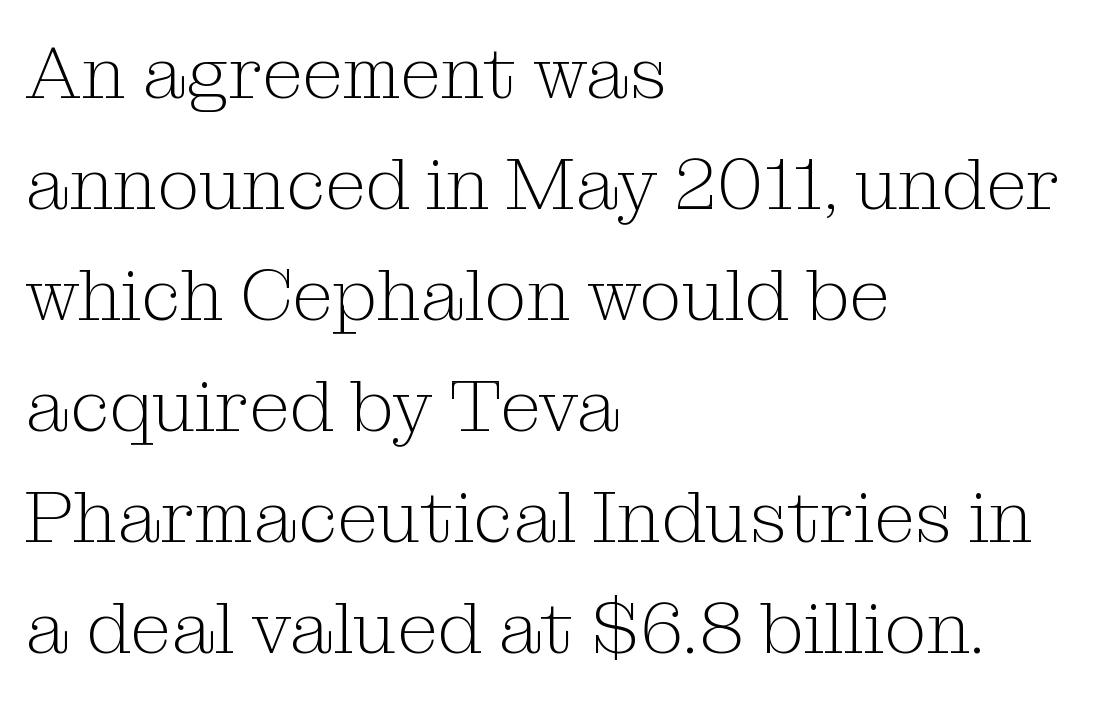
Q: Is the text bold? A: No.
Q: Is the text italic (slanted)? A: No, it is upright.
Q: Is the typeface a serif or a sans-serif typeface? A: Serif.
Q: Is the text underlined? A: No.
Q: How is the paragraph aligned? A: Left-aligned.
Q: Is the spacing between letters normal or unusually wide? A: Normal.
Q: Is the spacing between lines tight, normal or loose? A: Normal.
Q: Width (condensed, normal, or wide)? A: Normal.
Q: Stroke contrast? A: Medium.
Q: x-height? A: Medium.
Q: Monospaced? A: No.
